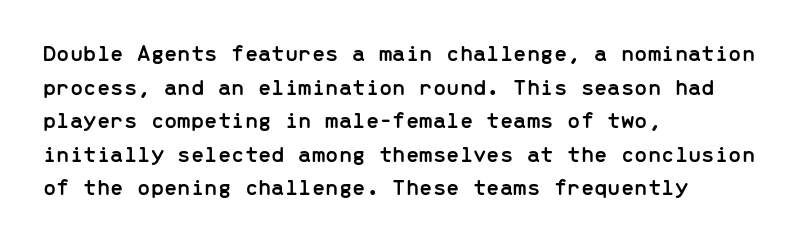
Leading matches the norm, producing a regular column. Every stem runs plumb, perpendicular to the baseline. Underline: absent. In CSS terms this would be text-align: left. Here the glyphs are tracked normally, forming tight word shapes.
